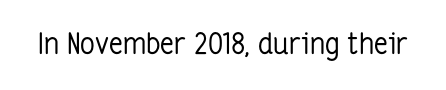
Does the type have serifs? No, each stem ends abruptly. The letters advance in unequal steps, a hallmark of proportional type. On a weight scale, this lands at 450 or below. Inter-character spacing is left at the font's built-in metrics. The space beneath each line is pristine and unruled. Posture: vertical.
